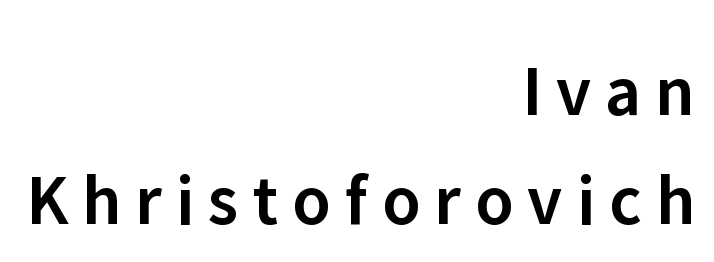
Q: Is the text bold? A: Semi-bold.
Q: Is the text italic (slanted)? A: No, it is upright.
Q: Is the typeface a serif or a sans-serif typeface? A: Sans-serif.
Q: Is the text underlined? A: No.
Q: How is the paragraph aligned? A: Right-aligned.
Q: Is the spacing between lines tight, normal or loose? A: Normal.
Q: Width (condensed, normal, or wide)? A: Normal.
Q: Stroke contrast? A: Low.
Q: x-height? A: Medium.
Q: Monospaced? A: No.
